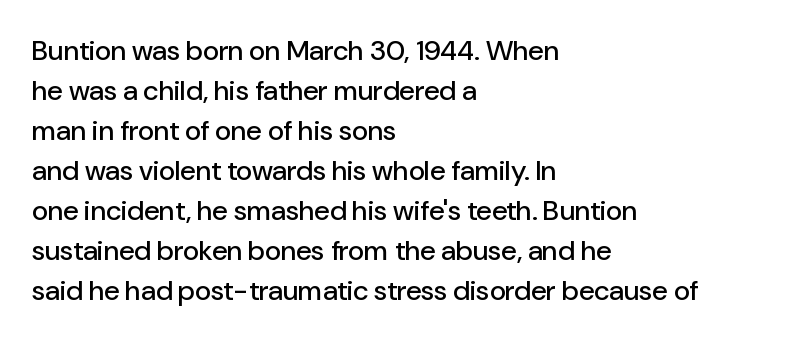
Note: no serifs on the glyphs. Looks like regular typesetting: each glyph gets only the width it needs. This rendering leaves character spacing at its baseline value. The gap between lines stays unmarked. No italicization has been applied; the sample stays upright. Vertical spacing — default.
